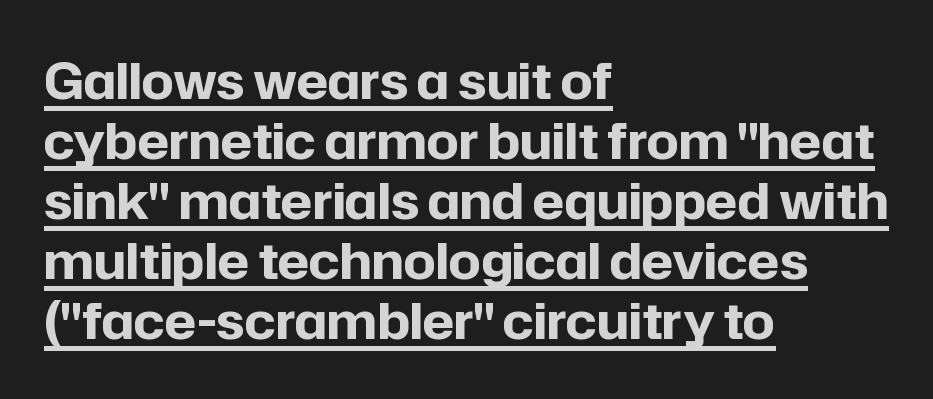
Q: Is the text bold? A: Yes.
Q: Is the text italic (slanted)? A: No, it is upright.
Q: Is the typeface a serif or a sans-serif typeface? A: Sans-serif.
Q: Is the text underlined? A: Yes.
Q: How is the paragraph aligned? A: Left-aligned.
Q: Is the spacing between letters normal or unusually wide? A: Normal.
Q: Width (condensed, normal, or wide)? A: Normal.
Q: Stroke contrast? A: Low.
Q: x-height? A: Medium.
Q: Monospaced? A: No.
